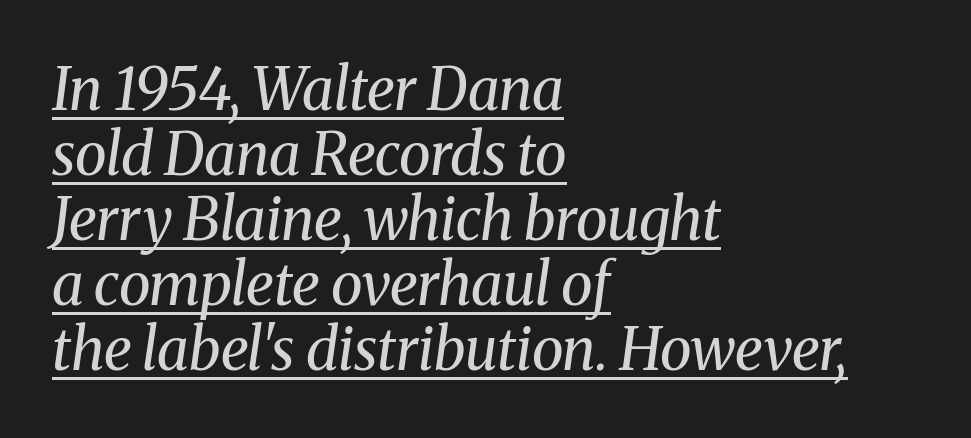
Q: Is the text bold? A: No.
Q: Is the text italic (slanted)? A: Yes, it leans right by about 8 degrees.
Q: Is the typeface a serif or a sans-serif typeface? A: Serif.
Q: Is the text underlined? A: Yes.
Q: How is the paragraph aligned? A: Left-aligned.
Q: Is the spacing between letters normal or unusually wide? A: Normal.
Q: Is the spacing between lines tight, normal or loose? A: Tight.
Q: Width (condensed, normal, or wide)? A: Normal.
Q: Stroke contrast? A: Medium.
Q: x-height? A: Medium.
Q: Monospaced? A: No.
